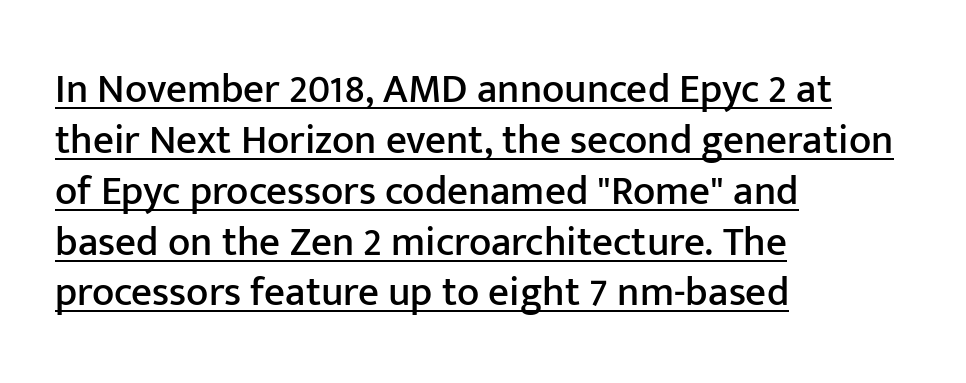
Q: Is the text italic (slanted)? A: No, it is upright.
Q: Is the typeface a serif or a sans-serif typeface? A: Sans-serif.
Q: Is the text underlined? A: Yes.
Q: How is the paragraph aligned? A: Left-aligned.
Q: Is the spacing between letters normal or unusually wide? A: Normal.
Q: Width (condensed, normal, or wide)? A: Normal.
Q: Stroke contrast? A: Low.
Q: x-height? A: Medium.
Q: Monospaced? A: No.
